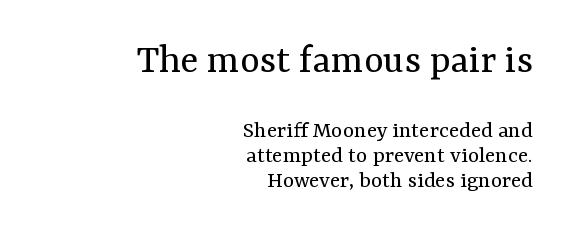
Reading down the block, your eye finds every line finishing at a fixed right position. Underline: absent. Size hierarchy here favors the leading block over the trailing one. Observe the ordinary spacing: letters are neighbours, not strangers. The type sits square on the baseline with zero lean.
